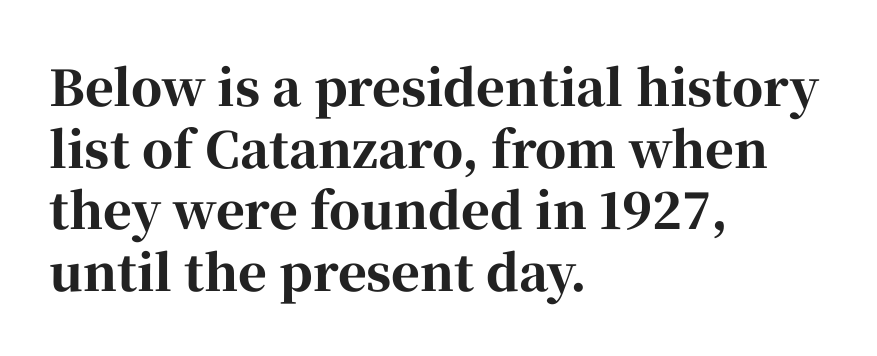
Q: Is the text bold? A: Yes.
Q: Is the text italic (slanted)? A: No, it is upright.
Q: Is the typeface a serif or a sans-serif typeface? A: Serif.
Q: Is the text underlined? A: No.
Q: How is the paragraph aligned? A: Left-aligned.
Q: Is the spacing between letters normal or unusually wide? A: Normal.
Q: Is the spacing between lines tight, normal or loose? A: Normal.
Q: Width (condensed, normal, or wide)? A: Normal.
Q: Stroke contrast? A: High.
Q: x-height? A: Medium.
Q: Monospaced? A: No.
